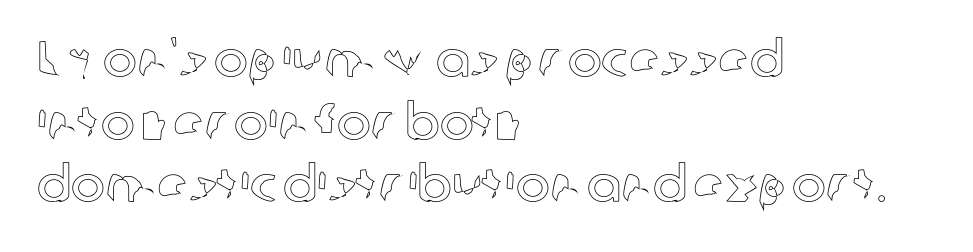
Between one letter and the next there's only the usual sliver of space. The typography opts for an upright posture over an oblique one. Plain, unruled lines of type. The letters advance in unequal steps, a hallmark of proportional type.
